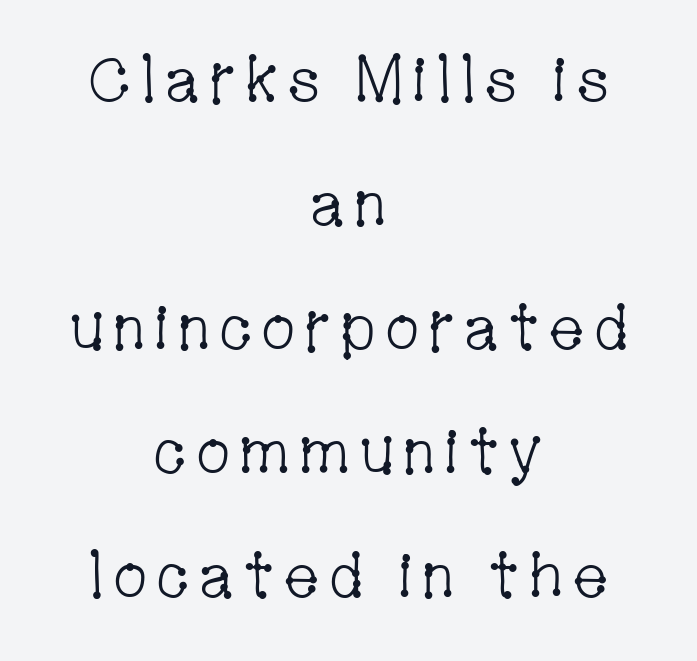
The typeface chosen for these lines features serifs. The face used here is proportionally spaced, like ordinary book or web type. Horizontal alignment here is central, giving a formal, balanced look. The strokes are not fattened; the text isn't bold. Underline: absent.
